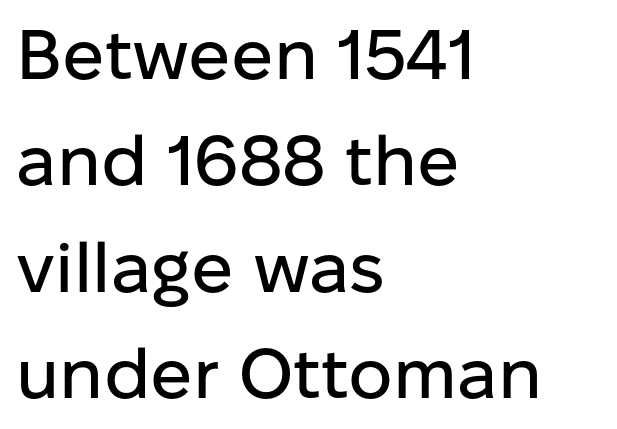
Descenders are the only things crossing below the line. You could call the tracking neutral — neither tight nor loose. If you drew a line through each stem, it would be perfectly vertical. Compared with a centered layout, this one pins lines to the left instead.
